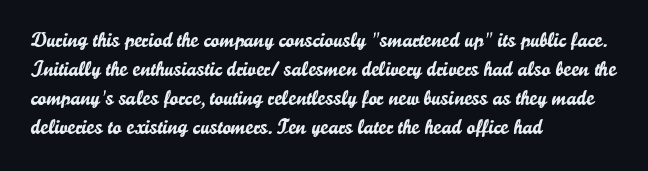
Q: Is the text italic (slanted)? A: Yes.
Q: Is the text underlined? A: No.
Q: How is the paragraph aligned? A: Left-aligned.
Q: Is the spacing between letters normal or unusually wide? A: Normal.
Q: Is the spacing between lines tight, normal or loose? A: Normal.
